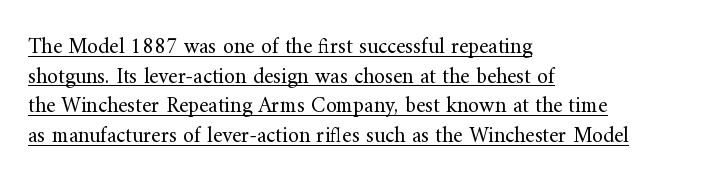
The image shows 22 px text type, upright; set left-aligned, normal line spacing (1.35x), normal letter spacing, underlined.
